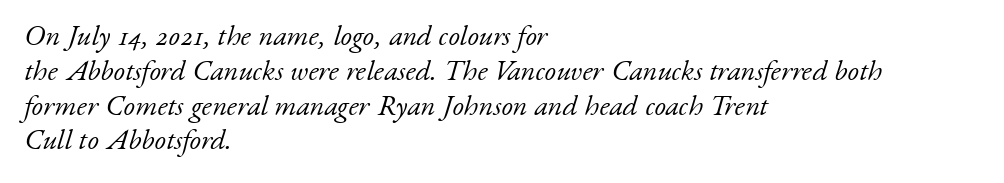
The image shows 29 px light serif type, italic (leaning right); set left-aligned, line spacing 1.2x, normal letter spacing, not underlined; low stroke contrast and a small x-height.
